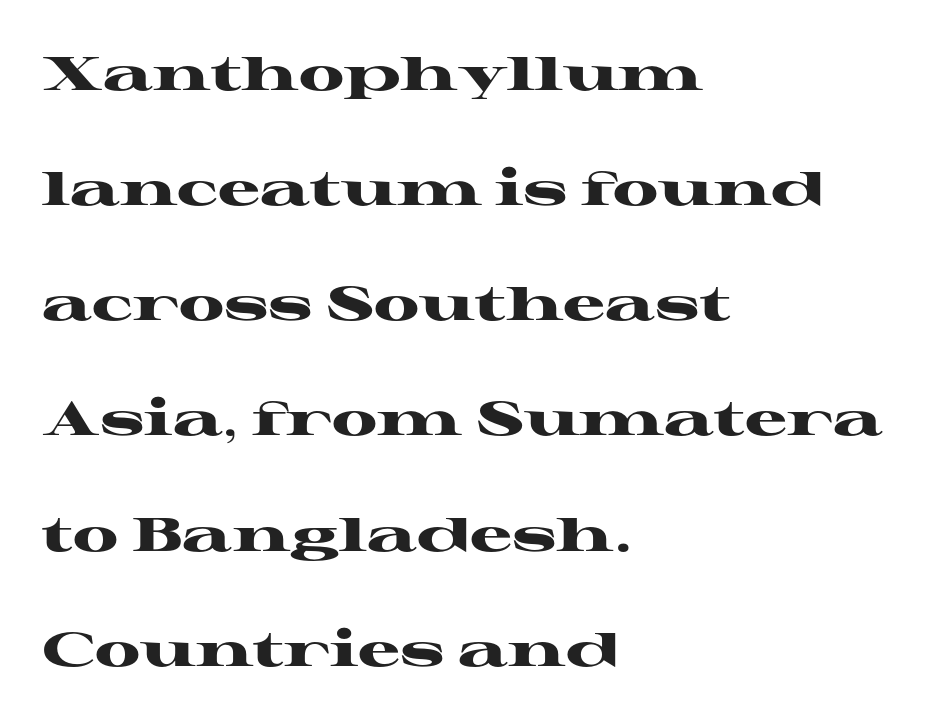
{"serif": "yes", "italic": "no", "bold": "yes", "weight": "heavy", "width": "wide", "stroke_contrast": "high", "x_height": "medium", "monospaced": "no", "underline": "no", "align": "left", "line_spacing": "loose", "line_spacing_ratio": 2.45, "letter_spacing": "normal", "letter_spacing_em": 0.0, "glyph_px": 47}
